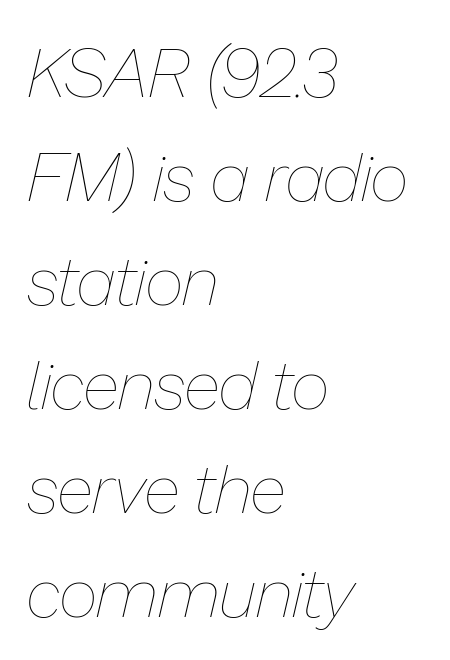
The image shows 68 px thin type, italic (leaning right); set left-aligned, normal line spacing (1.53x), normal letter spacing, not underlined; low stroke contrast and a medium x-height.
